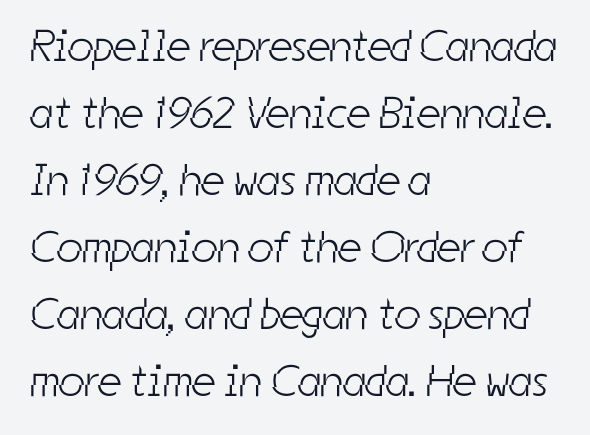
The image shows 45 px light, condensed sans-serif type; set left-aligned, normal line spacing (1.49x), normal letter spacing, not underlined; low stroke contrast and a medium x-height.
